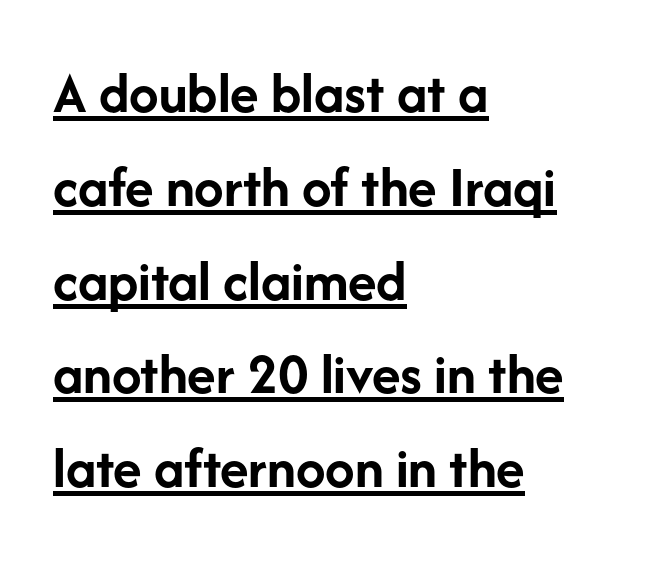
Spacing verdict: proportional, widths tailored to each character. Serifs: no, the terminals of the letterforms are clean. The designer left line spacing at the default. A rule runs beneath these lines of type. Words appear dense and cohesive because spacing is normal. Line beginnings align vertically; line endings do not.
